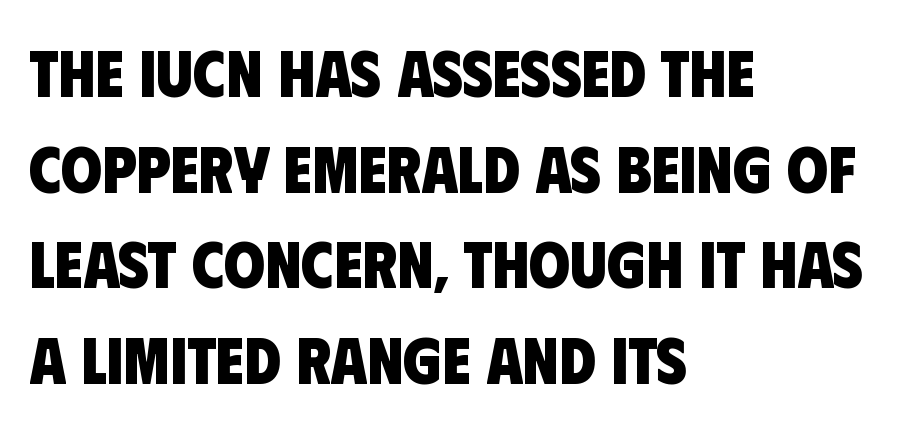
Q: Is the text bold? A: Yes.
Q: Is the typeface a serif or a sans-serif typeface? A: Sans-serif.
Q: Is the text underlined? A: No.
Q: How is the paragraph aligned? A: Left-aligned.
Q: Is the spacing between letters normal or unusually wide? A: Normal.
Q: Is the spacing between lines tight, normal or loose? A: Normal.
Q: Width (condensed, normal, or wide)? A: Condensed.
Q: Stroke contrast? A: Low.
Q: x-height? A: Large.
Q: Monospaced? A: No.
